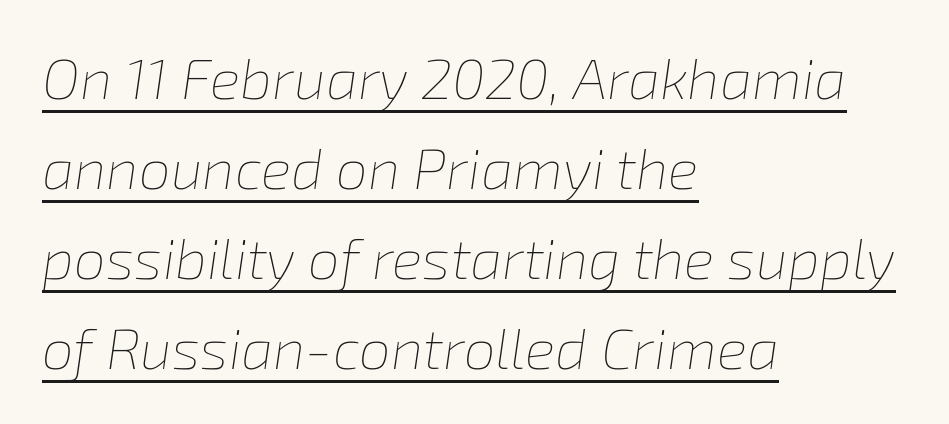
Q: Is the text bold? A: No.
Q: Is the text italic (slanted)? A: Yes, it leans right by about 8 degrees.
Q: Is the text underlined? A: Yes.
Q: How is the paragraph aligned? A: Left-aligned.
Q: Is the spacing between letters normal or unusually wide? A: Normal.
Q: Is the spacing between lines tight, normal or loose? A: Normal.
Q: Width (condensed, normal, or wide)? A: Normal.
Q: Stroke contrast? A: Low.
Q: x-height? A: Medium.
Q: Monospaced? A: No.
